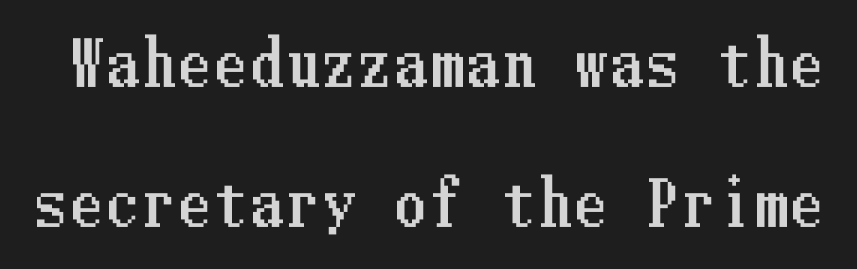
Q: Is the text italic (slanted)? A: No, it is upright.
Q: Is the text underlined? A: No.
Q: Is the spacing between lines tight, normal or loose? A: Loose.
Q: Width (condensed, normal, or wide)? A: Condensed.
Q: Stroke contrast? A: Low.
Q: x-height? A: Medium.
